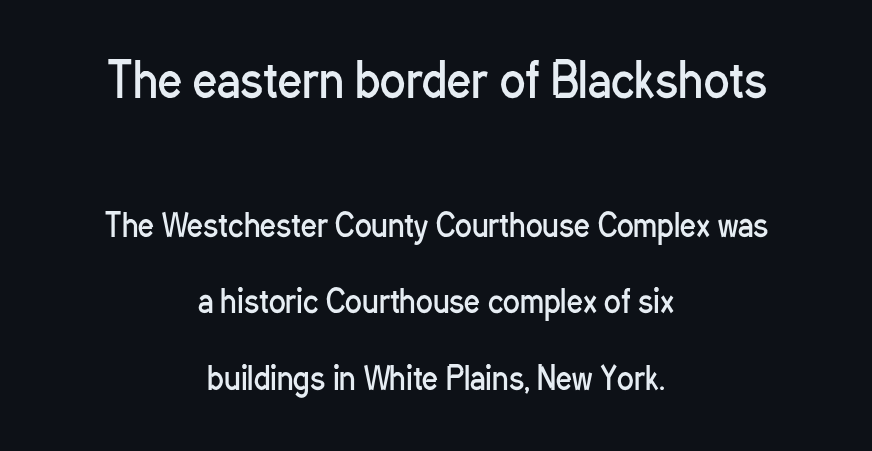
{"serif": "no", "italic": "no", "bold": "no", "weight": "regular", "width": "condensed", "stroke_contrast": "low", "x_height": "medium", "monospaced": "no", "underline": "no", "align": "center", "line_spacing": "loose", "line_spacing_ratio": 2.47, "letter_spacing": "normal", "letter_spacing_em": 0.0, "larger_block": "first", "size_ratio": 1.52, "glyph_px": 47}
